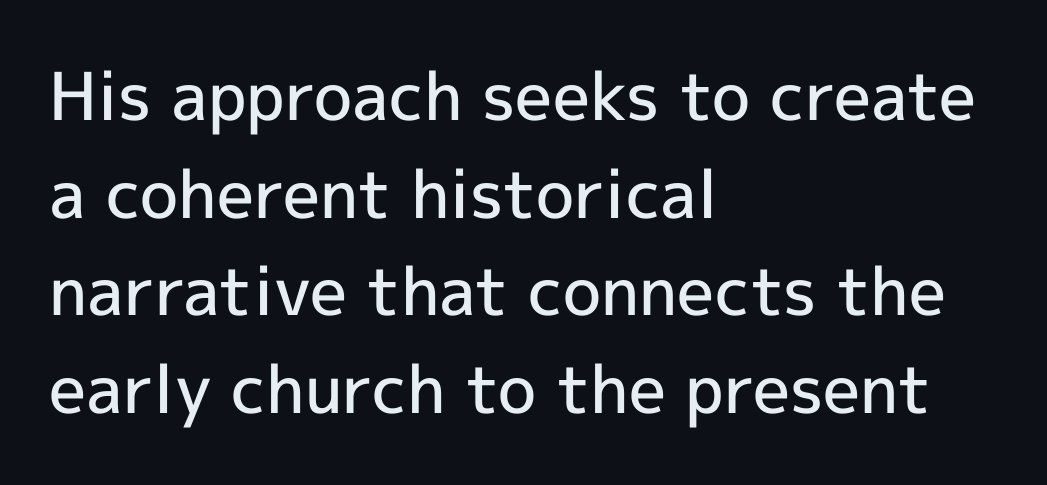
{"serif": "no", "italic": "no", "bold": "semi", "weight": "semibold", "width": "normal", "x_height": "medium", "monospaced": "no", "underline": "no", "align": "left", "line_spacing": "normal", "line_spacing_ratio": 1.48, "letter_spacing": "normal", "letter_spacing_em": 0.0, "glyph_px": 66}
